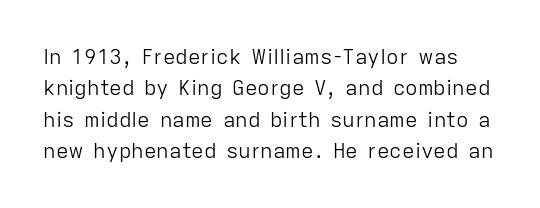
You could call the tracking neutral — neither tight nor loose. Regarding leading, the lines here are spaced in the standard way. Decoration check: the copy has no underline. Quick note: not italic, upright. Letters have the restrained weight of plain body copy at most.
